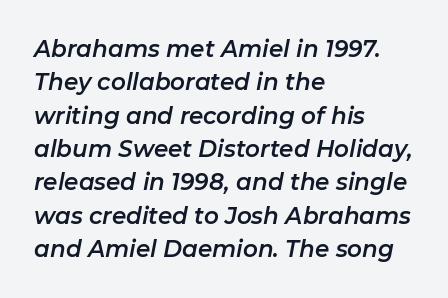
The image shows 23 px text type, italic (leaning right); set left-aligned, normal line spacing (1.45x), normal letter spacing, not underlined.
